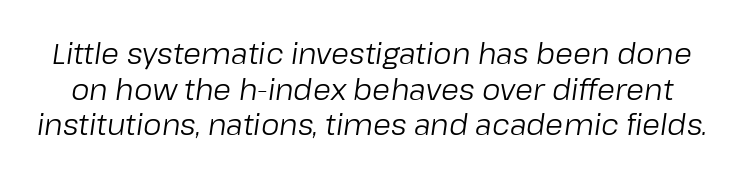
{"italic": "yes", "lean": "right", "slant_degrees": 8, "bold": "no", "weight": "regular", "width": "normal", "stroke_contrast": "low", "x_height": "medium", "monospaced": "no", "underline": "no", "line_spacing_ratio": 1.23, "letter_spacing": "normal", "letter_spacing_em": 0.0, "glyph_px": 29}
